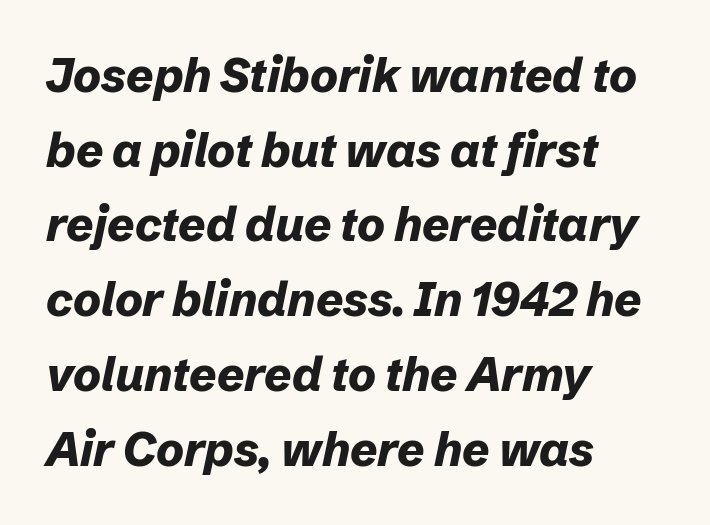
The image shows 47 px bold type, italic (leaning right); set left-aligned, normal line spacing (1.59x), normal letter spacing, not underlined; low stroke contrast and a medium x-height.
